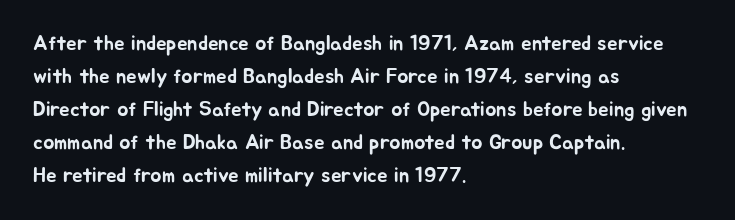
Q: Is the text italic (slanted)? A: No, it is upright.
Q: Is the text underlined? A: No.
Q: How is the paragraph aligned? A: Left-aligned.
Q: Is the spacing between letters normal or unusually wide? A: Normal.
Q: Is the spacing between lines tight, normal or loose? A: Normal.
